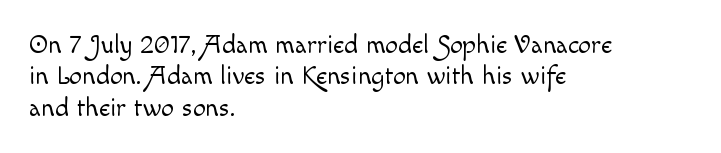
What stands out about the letter spacing? Nothing — it is the standard amount. The rendering anchors every line to the left-hand side. A light-to-regular cut is what we see here. Ordinary non-slanted type is in use.
